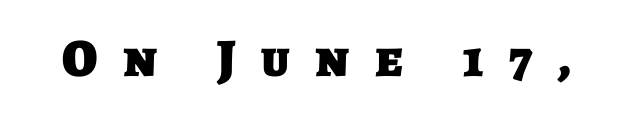
{"serif": "no", "bold": "yes", "weight": "heavy", "width": "normal", "stroke_contrast": "low", "x_height": "large", "monospaced": "no", "underline": "no", "letter_spacing": "wide", "letter_spacing_em": 0.48, "glyph_px": 54}
